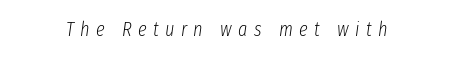
The image shows 20 px text type, italic (leaning right); set unusually wide letter spacing (+0.32 em), not underlined.
